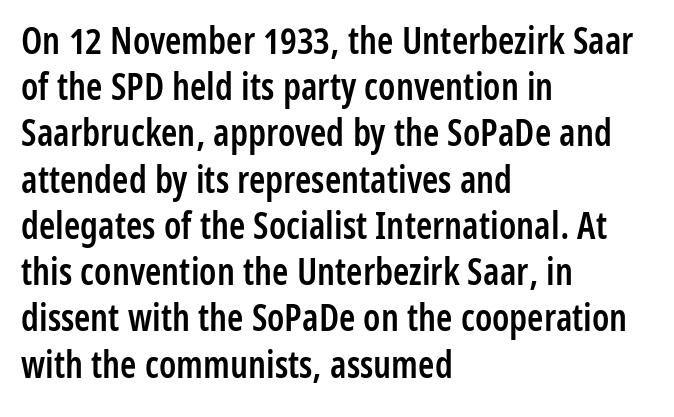
Serif or sans? Sans — the stroke terminals are bare. Line spacing here is normal. A roman cut, with each character standing at attention. Strokes here are thickened, but only to semibold level.
